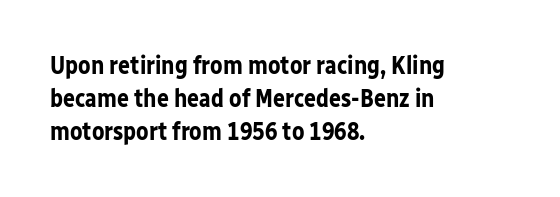
The image shows 25 px bold type, upright; set left-aligned, normal line spacing (1.32x), normal letter spacing, not underlined.
